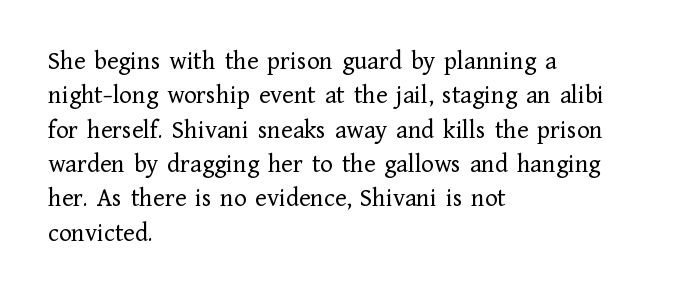
{"italic": "no", "bold": "no", "underline": "no", "align": "left", "line_spacing": "normal", "line_spacing_ratio": 1.32, "letter_spacing": "normal", "letter_spacing_em": 0.0, "glyph_px": 26}
